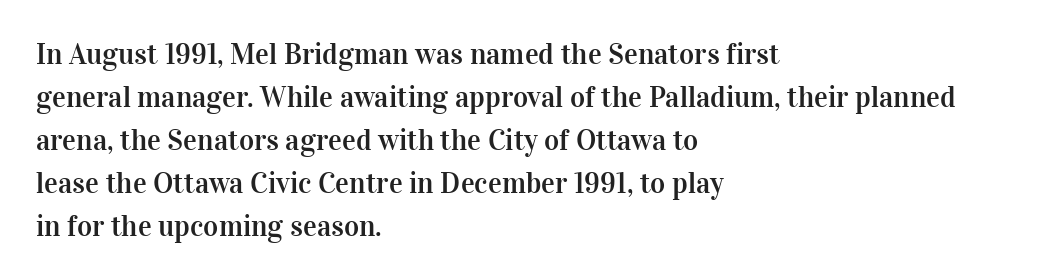
Each line starts at the same left margin while the right side varies. The passage shown stacks its lines at a standard gap. Honestly, the letter spacing is just normal — you wouldn't notice it. Letters rest on an invisible, unmarked baseline.
